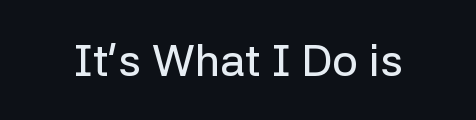
Examine the stroke ends and you'll find no serifs. The letters sit at their default tracking, neither squeezed nor spread. A typesetter would call this proportional, since set widths differ per character. Vertical strokes here are truly vertical. Underlining? Definitely not there.
